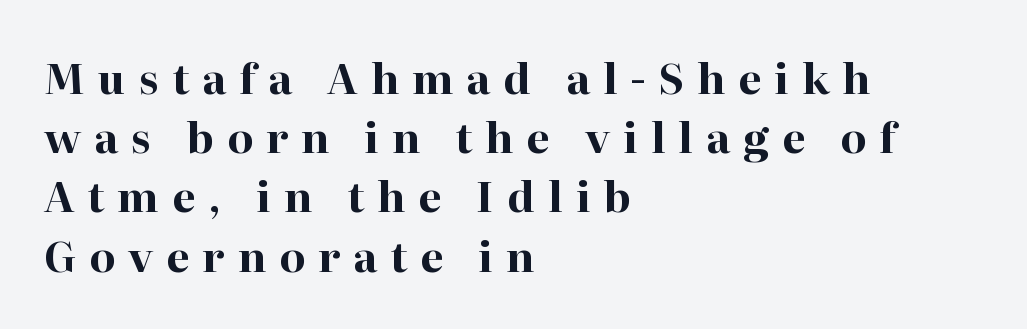
The image shows 42 px bold serif type, upright; set left-aligned, normal line spacing (1.41x), unusually wide letter spacing (+0.31 em), not underlined; high stroke contrast and a medium x-height.
